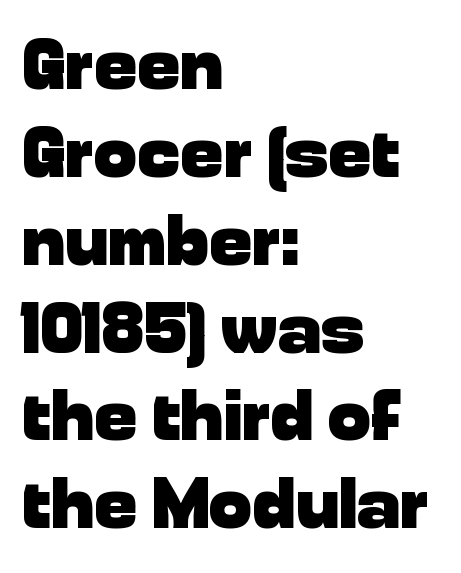
Q: Is the text bold? A: Yes.
Q: Is the text italic (slanted)? A: No, it is upright.
Q: Is the typeface a serif or a sans-serif typeface? A: Sans-serif.
Q: Is the text underlined? A: No.
Q: How is the paragraph aligned? A: Left-aligned.
Q: Is the spacing between letters normal or unusually wide? A: Normal.
Q: Width (condensed, normal, or wide)? A: Normal.
Q: Stroke contrast? A: Low.
Q: x-height? A: Medium.
Q: Monospaced? A: No.
